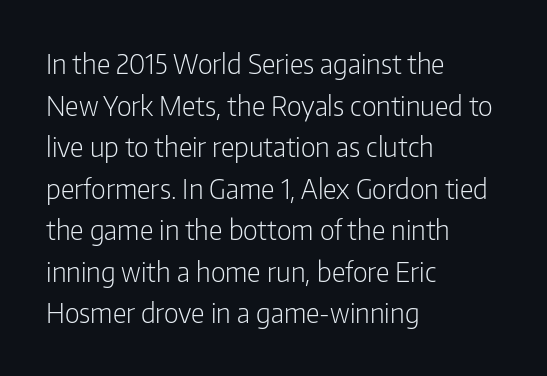
{"italic": "no", "bold": "no", "underline": "no", "align": "left", "line_spacing": "normal", "line_spacing_ratio": 1.54, "letter_spacing": "normal", "letter_spacing_em": 0.0, "glyph_px": 27}
